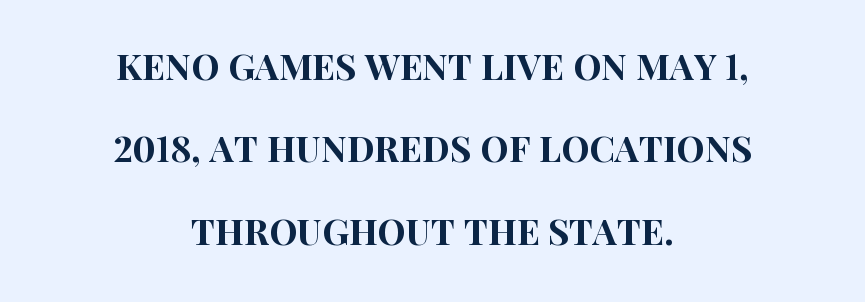
A sans-serif font was chosen for this passage. Line starts and ends both wander, symmetrically. The specimen reads as upright at a glance. Each new line begins a long way beneath the previous one.
